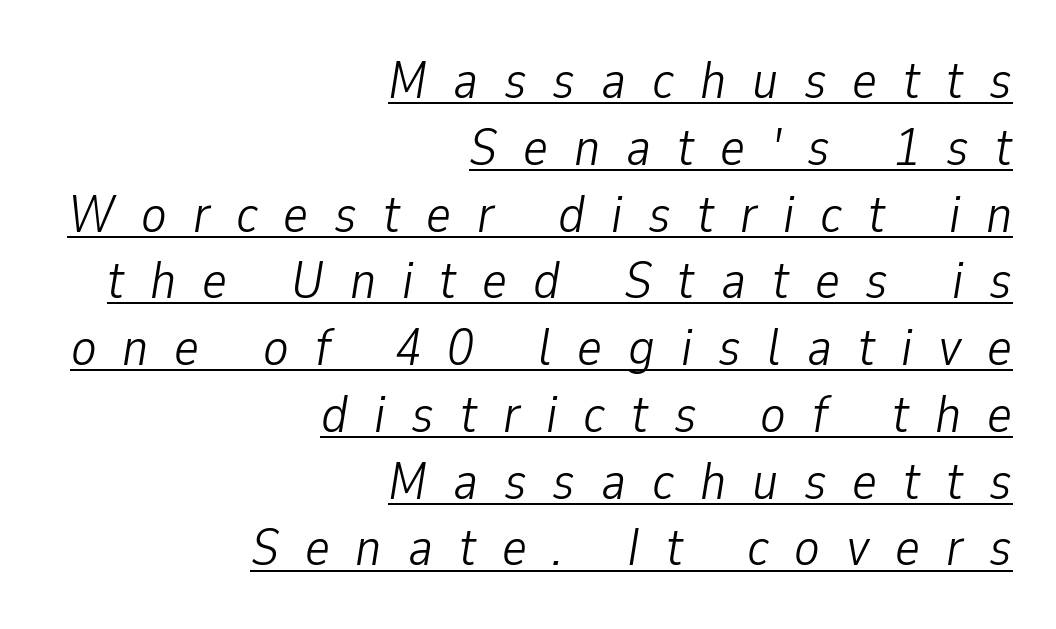
Q: Is the text bold? A: No.
Q: Is the text italic (slanted)? A: Yes, it leans right by about 9 degrees.
Q: Is the text underlined? A: Yes.
Q: How is the paragraph aligned? A: Right-aligned.
Q: Is the spacing between letters normal or unusually wide? A: Unusually wide.
Q: Is the spacing between lines tight, normal or loose? A: Normal.
Q: Width (condensed, normal, or wide)? A: Condensed.
Q: Stroke contrast? A: Low.
Q: x-height? A: Medium.
Q: Monospaced? A: No.
